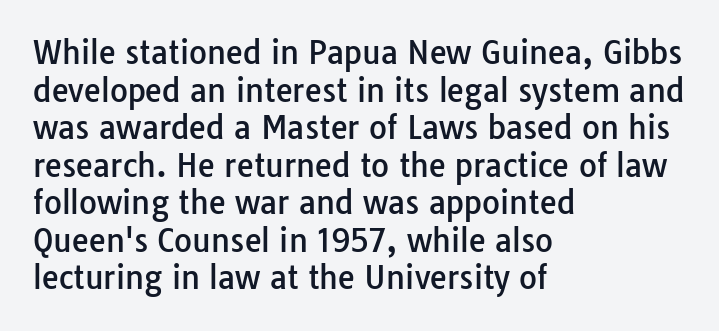
Q: Is the text italic (slanted)? A: No, it is upright.
Q: Is the typeface a serif or a sans-serif typeface? A: Sans-serif.
Q: Is the text underlined? A: No.
Q: How is the paragraph aligned? A: Left-aligned.
Q: Is the spacing between letters normal or unusually wide? A: Normal.
Q: Width (condensed, normal, or wide)? A: Normal.
Q: Stroke contrast? A: Low.
Q: x-height? A: Medium.
Q: Monospaced? A: No.
